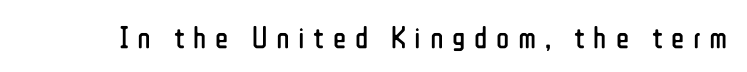
Q: Is the text bold? A: No.
Q: Is the text italic (slanted)? A: No, it is upright.
Q: Is the typeface a serif or a sans-serif typeface? A: Sans-serif.
Q: Is the text underlined? A: No.
Q: Is the spacing between letters normal or unusually wide? A: Unusually wide.
Q: Width (condensed, normal, or wide)? A: Condensed.
Q: Stroke contrast? A: Low.
Q: x-height? A: Medium.
Q: Monospaced? A: No.
